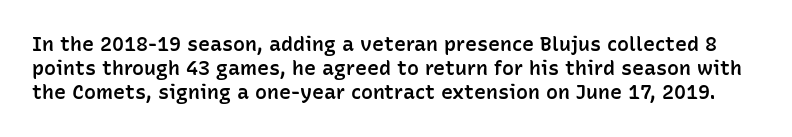
This is the in-between weight designers call semibold or demi. Does the lettering tilt? It doesn't — this is upright. Nobody touched the tracking dial on this one. The words here are not underlined.
